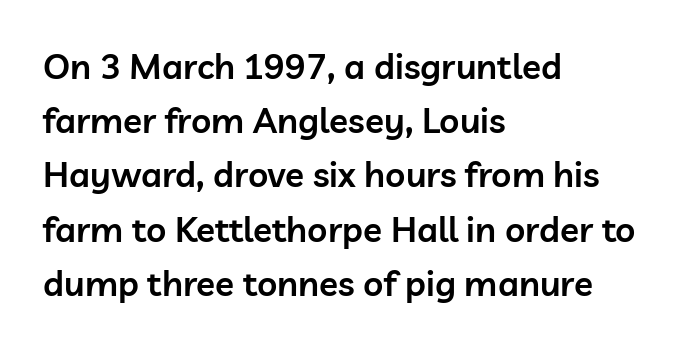
The letters sit at their default tracking, neither squeezed nor spread. Whoever set this chose a conventional vertical rhythm. Set as a demibold, roughly 600 on the weight scale. A student would call this left alignment; a typographer would say flush left, rag right. This sample uses an upright cut, with every glyph sitting square on the baseline.
